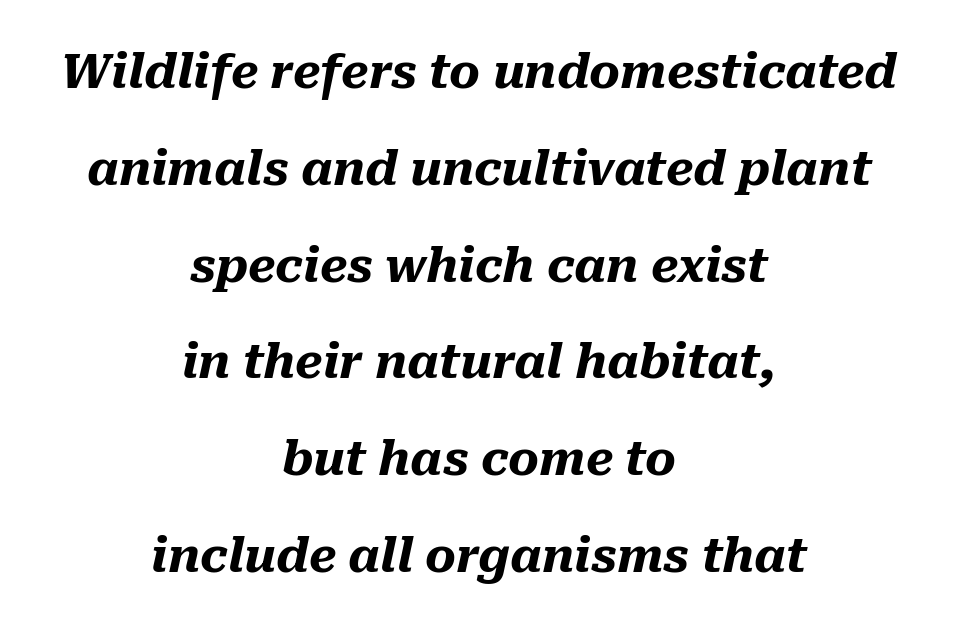
{"italic": "yes", "lean": "right", "slant_degrees": 10, "bold": "yes", "weight": "heavy", "width": "normal", "stroke_contrast": "medium", "x_height": "medium", "monospaced": "no", "underline": "no", "align": "center", "line_spacing": "loose", "line_spacing_ratio": 2.06, "letter_spacing": "normal", "letter_spacing_em": 0.0, "glyph_px": 47}
